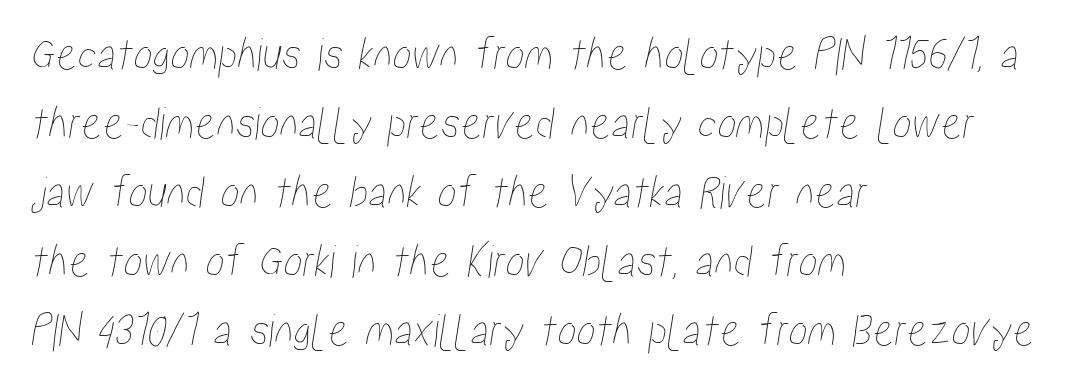
Q: Is the text underlined? A: No.
Q: How is the paragraph aligned? A: Left-aligned.
Q: Is the spacing between letters normal or unusually wide? A: Normal.
Q: Is the spacing between lines tight, normal or loose? A: Normal.
Q: Width (condensed, normal, or wide)? A: Condensed.
Q: Stroke contrast? A: Low.
Q: x-height? A: Medium.
Q: Monospaced? A: No.
